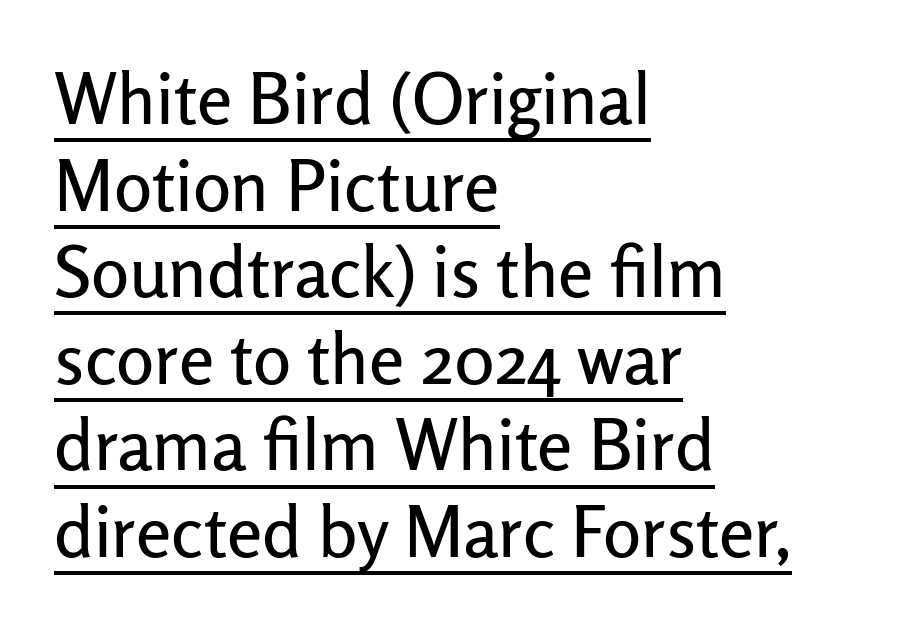
The image shows 71 px sans-serif type, upright; set left-aligned, line spacing 1.22x, normal letter spacing, underlined; low stroke contrast and a medium x-height.
